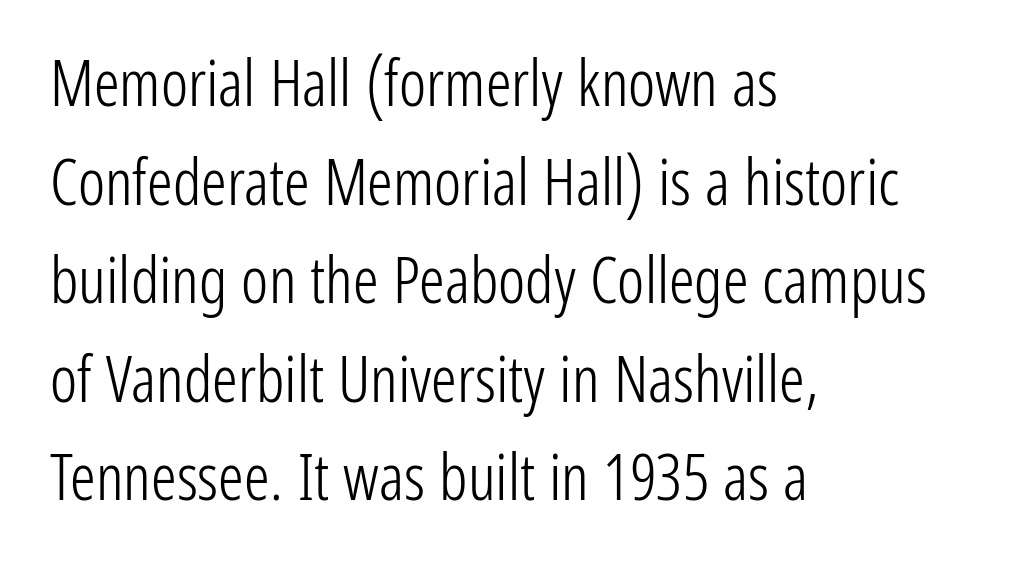
Q: Is the text bold? A: No.
Q: Is the text italic (slanted)? A: No, it is upright.
Q: Is the typeface a serif or a sans-serif typeface? A: Sans-serif.
Q: Is the text underlined? A: No.
Q: How is the paragraph aligned? A: Left-aligned.
Q: Is the spacing between letters normal or unusually wide? A: Normal.
Q: Is the spacing between lines tight, normal or loose? A: Normal.
Q: Width (condensed, normal, or wide)? A: Condensed.
Q: Stroke contrast? A: Low.
Q: x-height? A: Medium.
Q: Monospaced? A: No.
